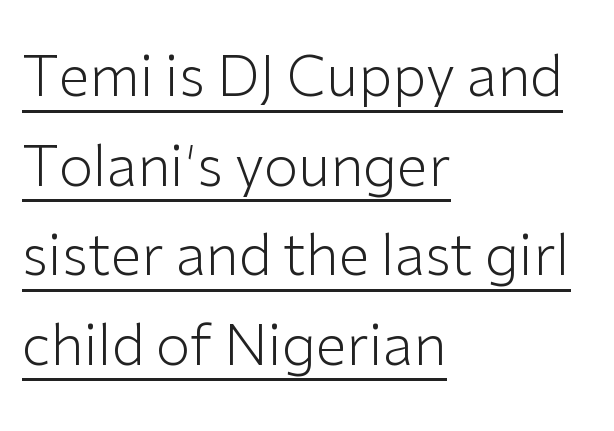
Q: Is the text bold? A: No.
Q: Is the text italic (slanted)? A: No, it is upright.
Q: Is the typeface a serif or a sans-serif typeface? A: Sans-serif.
Q: Is the text underlined? A: Yes.
Q: How is the paragraph aligned? A: Left-aligned.
Q: Is the spacing between letters normal or unusually wide? A: Normal.
Q: Is the spacing between lines tight, normal or loose? A: Normal.
Q: Width (condensed, normal, or wide)? A: Normal.
Q: Stroke contrast? A: Low.
Q: x-height? A: Medium.
Q: Monospaced? A: No.
